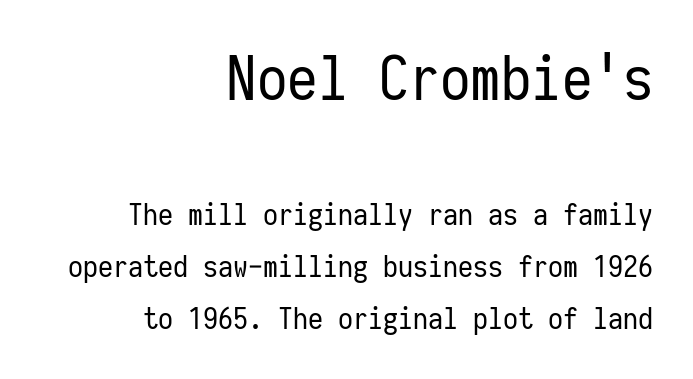
The type family on display is of the sans-serif kind. The rendering uses typewriter-style spacing with identical character cells. Underlining? Definitely not there. Caption: face not bold, strokes unweighted.
